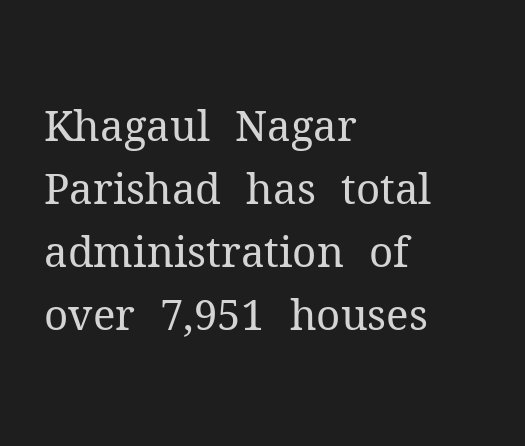
{"serif": "yes", "italic": "no", "bold": "no", "weight": "regular", "width": "normal", "stroke_contrast": "medium", "x_height": "medium", "monospaced": "no", "underline": "no", "align": "left", "line_spacing": "normal", "line_spacing_ratio": 1.5, "letter_spacing": "normal", "letter_spacing_em": 0.0, "glyph_px": 42}
